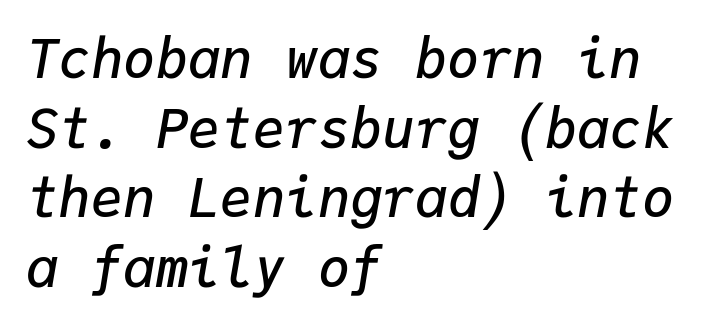
{"italic": "yes", "lean": "right", "slant_degrees": 9, "bold": "semi", "weight": "semibold", "width": "normal", "stroke_contrast": "low", "x_height": "medium", "monospaced": "yes", "underline": "no", "align": "left", "line_spacing": "normal", "line_spacing_ratio": 1.29, "letter_spacing": "normal", "letter_spacing_em": 0.0, "glyph_px": 54}
